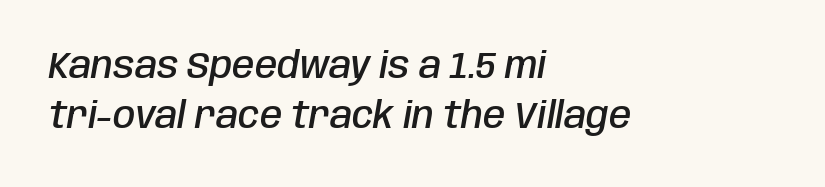
{"italic": "yes", "lean": "right", "slant_degrees": 10, "bold": "semi", "weight": "semibold", "width": "condensed", "stroke_contrast": "low", "x_height": "large", "monospaced": "no", "underline": "no", "align": "left", "line_spacing": "normal", "line_spacing_ratio": 1.4, "letter_spacing": "normal", "letter_spacing_em": 0.0, "glyph_px": 36}
